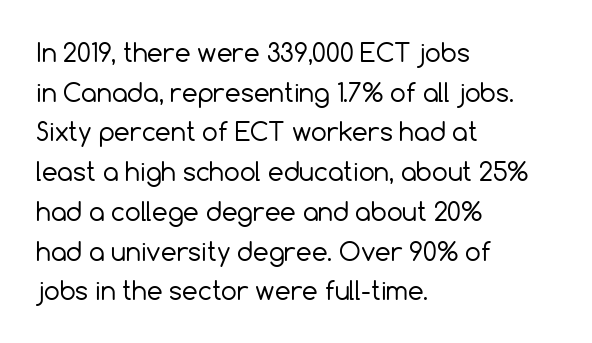
Q: Is the text bold? A: No.
Q: Is the text italic (slanted)? A: No, it is upright.
Q: Is the text underlined? A: No.
Q: How is the paragraph aligned? A: Left-aligned.
Q: Is the spacing between letters normal or unusually wide? A: Normal.
Q: Is the spacing between lines tight, normal or loose? A: Normal.
